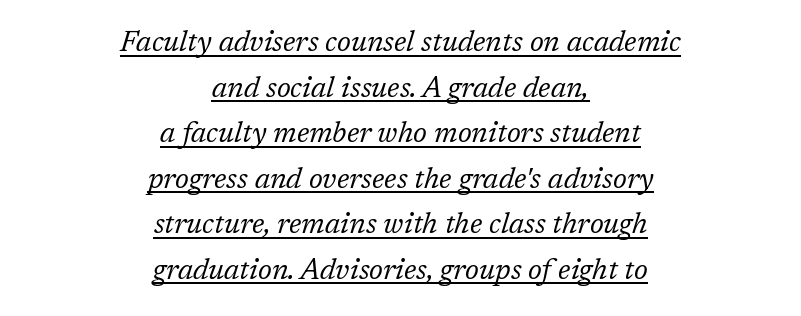
Q: Is the text bold? A: No.
Q: Is the text italic (slanted)? A: Yes, it leans right by about 17 degrees.
Q: Is the typeface a serif or a sans-serif typeface? A: Serif.
Q: Is the text underlined? A: Yes.
Q: How is the paragraph aligned? A: Centered.
Q: Is the spacing between letters normal or unusually wide? A: Normal.
Q: Is the spacing between lines tight, normal or loose? A: Normal.
Q: Width (condensed, normal, or wide)? A: Normal.
Q: Stroke contrast? A: Low.
Q: x-height? A: Medium.
Q: Monospaced? A: No.
